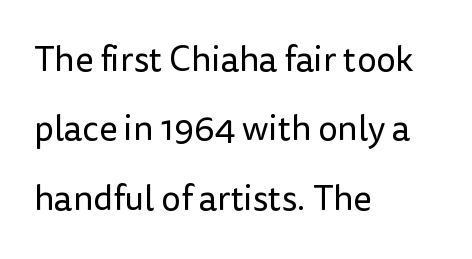
Q: Is the text bold? A: No.
Q: Is the text italic (slanted)? A: No, it is upright.
Q: Is the typeface a serif or a sans-serif typeface? A: Sans-serif.
Q: Is the text underlined? A: No.
Q: How is the paragraph aligned? A: Left-aligned.
Q: Is the spacing between letters normal or unusually wide? A: Normal.
Q: Is the spacing between lines tight, normal or loose? A: Loose.
Q: Width (condensed, normal, or wide)? A: Normal.
Q: Stroke contrast? A: Low.
Q: x-height? A: Medium.
Q: Monospaced? A: No.
